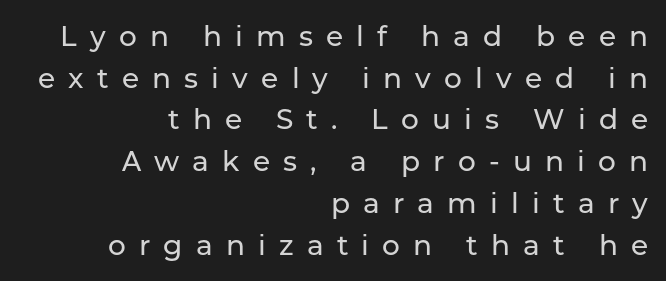
{"serif": "no", "italic": "no", "width": "normal", "stroke_contrast": "low", "x_height": "medium", "monospaced": "no", "underline": "no", "align": "right", "line_spacing": "normal", "line_spacing_ratio": 1.49, "letter_spacing": "wide", "letter_spacing_em": 0.47, "glyph_px": 28}
